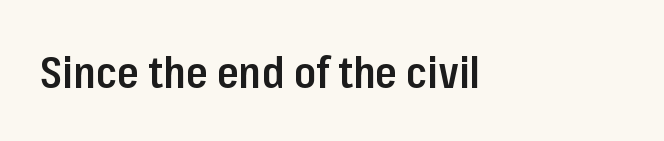
Compared with an ordinary text face, these strokes are moderately heavier — a semibold. The letters advance in unequal steps, a hallmark of proportional type. Letter spacing: default. This rendering employs a face without finishing strokes, i.e., a sans-serif. A roman cut, with each character standing at attention. Descenders are the only things crossing below the line.
